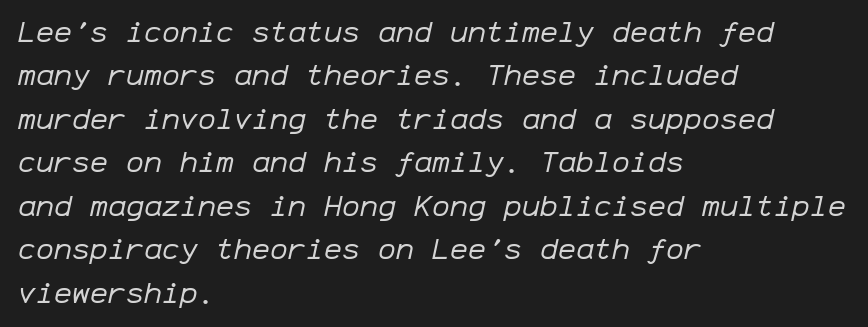
The image shows 30 px regular-weight type, italic (leaning right), monospaced; set left-aligned, normal line spacing (1.45x), normal letter spacing, not underlined; low stroke contrast and a medium x-height.
